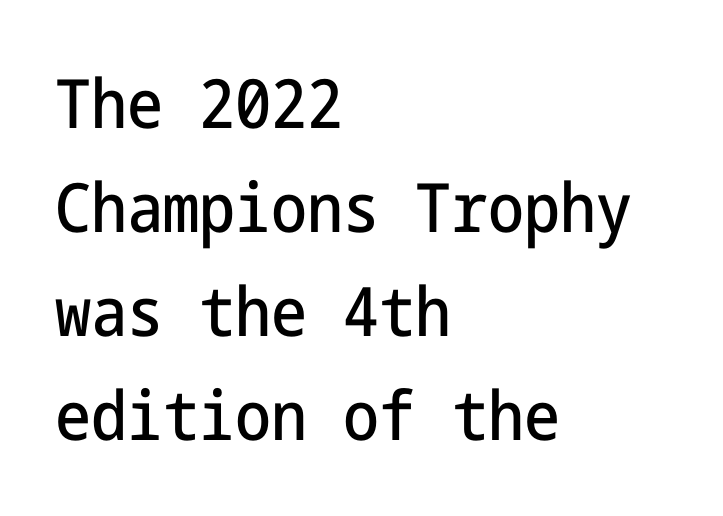
The image shows 68 px condensed sans-serif type, upright; set left-aligned, normal line spacing (1.53x), normal letter spacing, not underlined; low stroke contrast and a medium x-height.
